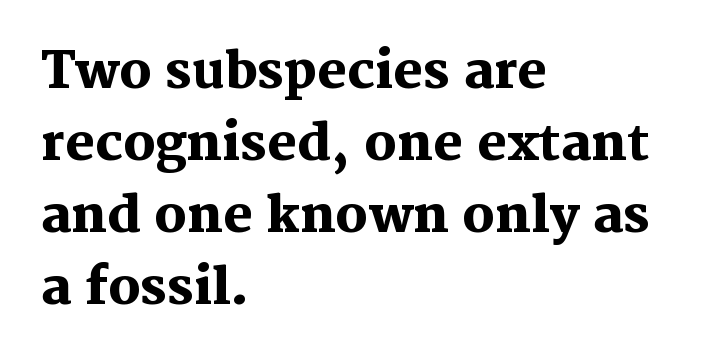
The rendering keeps characters at their native spacing. The baseline area is clear. Varying glyph widths throughout — classic text-font behaviour. The rendering uses a moderate line-height, typical for paragraphs. Where is the straight margin? On the left.
